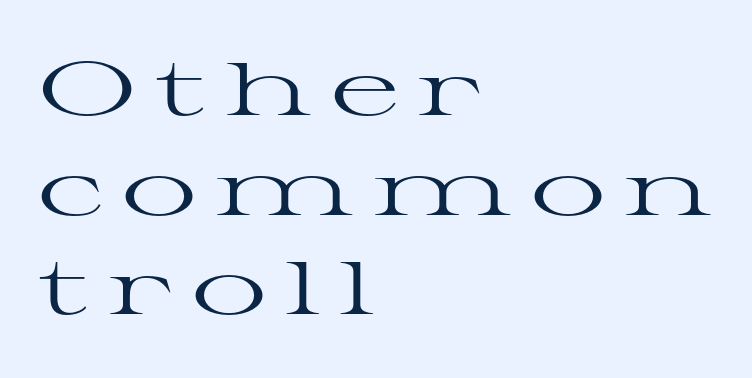
The specimen reads as upright at a glance. Loose tracking; the words dissolve into strings of separated letters. Does the copy run flush right? No — it runs flush left. Check where the strokes stop: tiny serifs finish them off. The string is rendered with underlining switched off.
